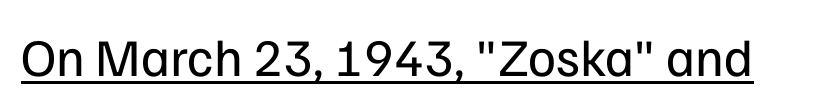
{"serif": "no", "italic": "no", "bold": "no", "weight": "regular", "width": "normal", "stroke_contrast": "low", "x_height": "medium", "monospaced": "no", "underline": "yes", "letter_spacing": "normal", "letter_spacing_em": 0.0, "glyph_px": 53}
